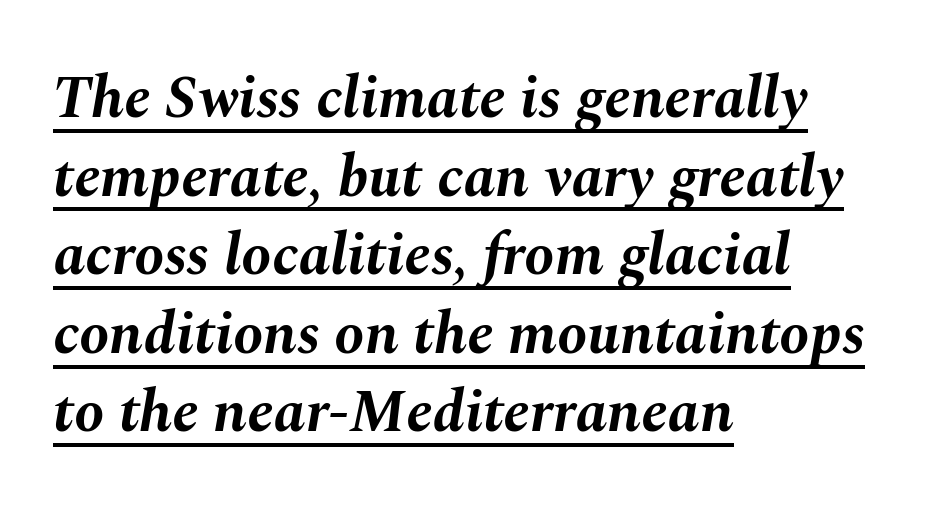
The image shows 60 px bold type, italic (leaning right); set left-aligned, normal line spacing (1.31x), normal letter spacing, underlined; medium stroke contrast and a medium x-height.
